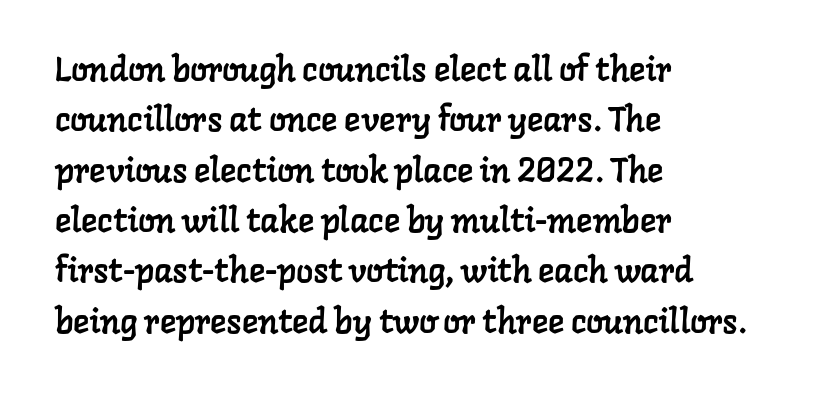
Q: Is the typeface a serif or a sans-serif typeface? A: Serif.
Q: Is the text underlined? A: No.
Q: How is the paragraph aligned? A: Left-aligned.
Q: Is the spacing between letters normal or unusually wide? A: Normal.
Q: Is the spacing between lines tight, normal or loose? A: Normal.
Q: Width (condensed, normal, or wide)? A: Normal.
Q: Stroke contrast? A: Low.
Q: x-height? A: Medium.
Q: Monospaced? A: No.
